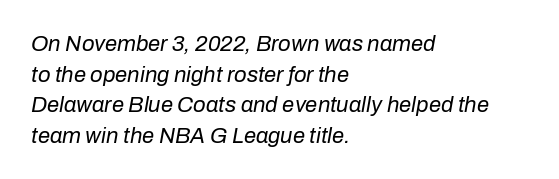
The image shows 22 px text type, italic (leaning right); set left-aligned, normal line spacing (1.39x), normal letter spacing, not underlined.
